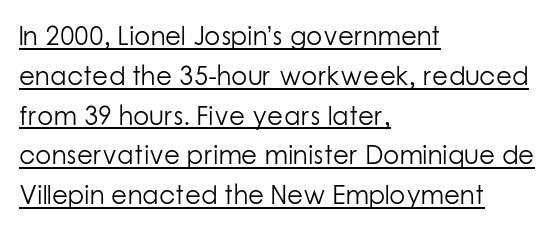
{"italic": "no", "bold": "no", "underline": "yes", "align": "left", "line_spacing": "normal", "line_spacing_ratio": 1.53, "letter_spacing": "normal", "letter_spacing_em": 0.0, "glyph_px": 26}
